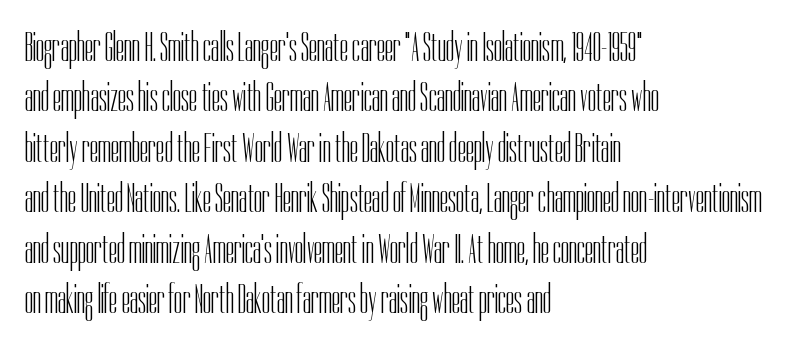
The image shows 42 px light, condensed sans-serif type, upright; set left-aligned, line spacing 1.2x, normal letter spacing, not underlined; low stroke contrast and a medium x-height.
